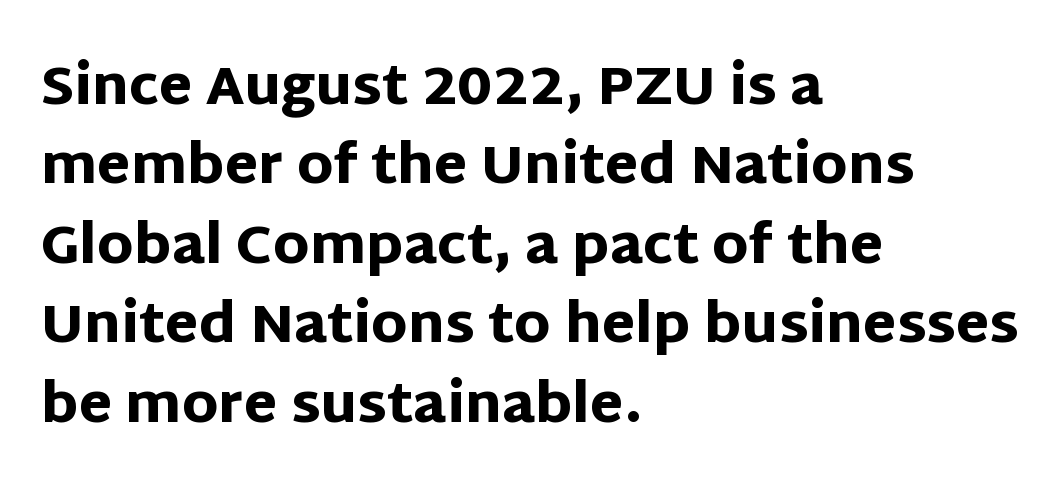
{"serif": "no", "italic": "no", "bold": "yes", "weight": "heavy", "width": "normal", "stroke_contrast": "low", "x_height": "large", "monospaced": "no", "underline": "no", "align": "left", "line_spacing": "normal", "line_spacing_ratio": 1.47, "letter_spacing": "normal", "letter_spacing_em": 0.0, "glyph_px": 54}
